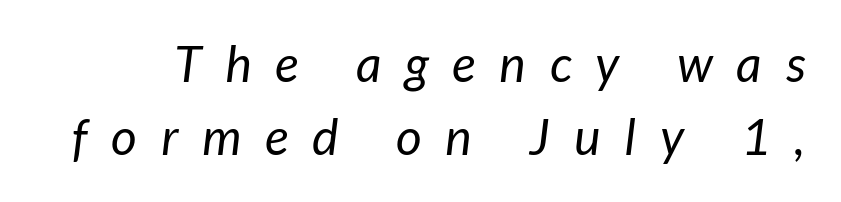
{"serif": "no", "bold": "no", "weight": "regular", "width": "normal", "stroke_contrast": "low", "x_height": "medium", "monospaced": "no", "underline": "no", "line_spacing": "normal", "line_spacing_ratio": 1.47, "letter_spacing": "wide", "letter_spacing_em": 0.48, "glyph_px": 50}
